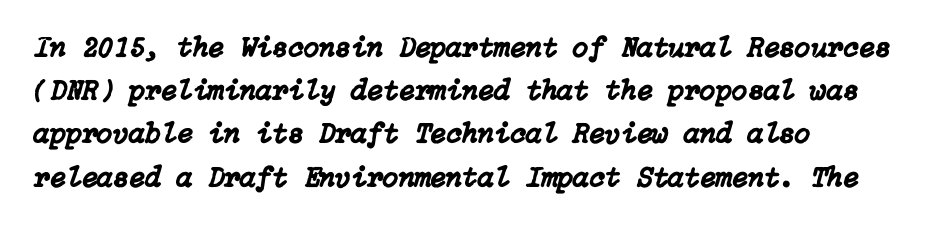
{"italic": "yes", "lean": "right", "slant_degrees": 15, "width": "normal", "stroke_contrast": "low", "x_height": "medium", "underline": "no", "align": "left", "line_spacing": "normal", "line_spacing_ratio": 1.49, "letter_spacing": "normal", "letter_spacing_em": 0.0, "glyph_px": 29}
